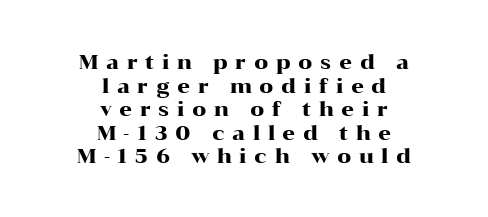
The image shows 20 px text type, upright; set centered, line spacing 1.18x, unusually wide letter spacing (+0.38 em), not underlined.
